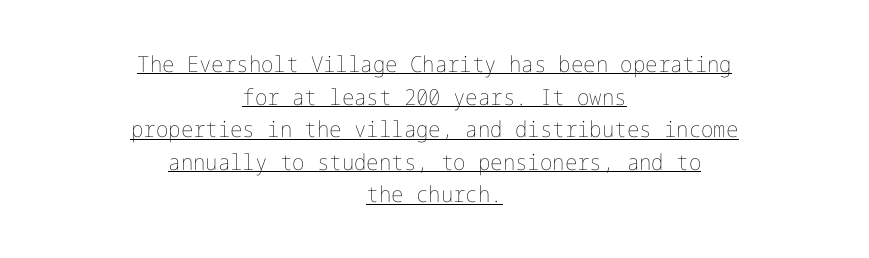
Q: Is the text bold? A: No.
Q: Is the text italic (slanted)? A: No, it is upright.
Q: Is the text underlined? A: Yes.
Q: How is the paragraph aligned? A: Centered.
Q: Is the spacing between letters normal or unusually wide? A: Normal.
Q: Is the spacing between lines tight, normal or loose? A: Normal.
